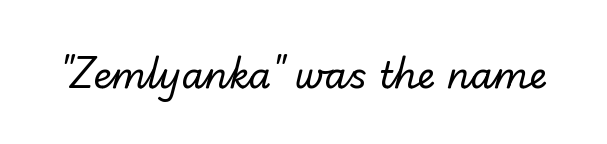
{"serif": "no", "bold": "no", "weight": "regular", "width": "normal", "stroke_contrast": "low", "x_height": "small", "monospaced": "no", "underline": "no", "letter_spacing": "normal", "letter_spacing_em": 0.0, "glyph_px": 36}
